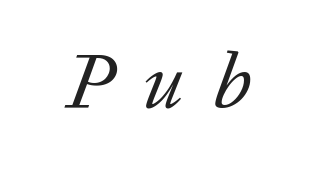
The image shows 79 px regular-weight serif type, italic (leaning right); set unusually wide letter spacing (+0.38 em), not underlined; low stroke contrast and a medium x-height.
